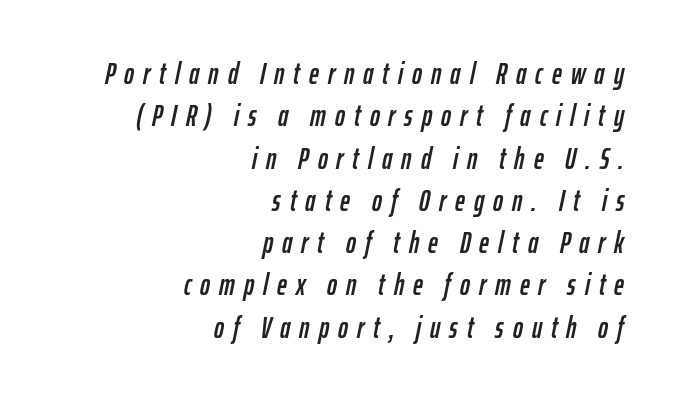
The image shows 30 px condensed type, italic (leaning right); set right-aligned, normal line spacing (1.41x), unusually wide letter spacing (+0.3 em), not underlined; low stroke contrast and a medium x-height.
